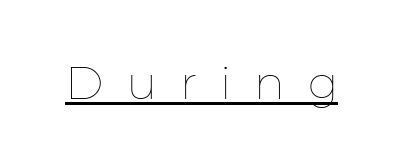
Q: Is the text bold? A: No.
Q: Is the text italic (slanted)? A: No, it is upright.
Q: Is the text underlined? A: Yes.
Q: Is the spacing between letters normal or unusually wide? A: Unusually wide.
Q: Width (condensed, normal, or wide)? A: Normal.
Q: Stroke contrast? A: Low.
Q: x-height? A: Medium.
Q: Monospaced? A: No.
